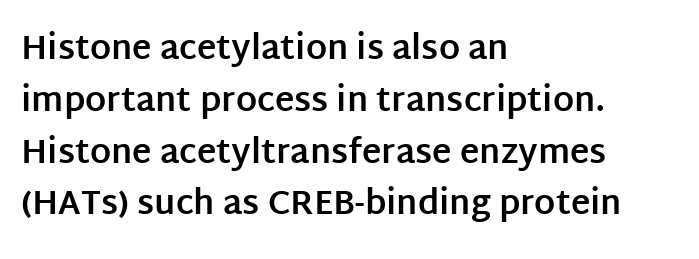
Notice how thick the strokes are: this is what a full bold looks like. Here the designer chose a conventional face with non-uniform glyph widths. The area under the type is left untouched. Glyph-to-glyph distance matches everyday printed text. Vertical spacing — default.
